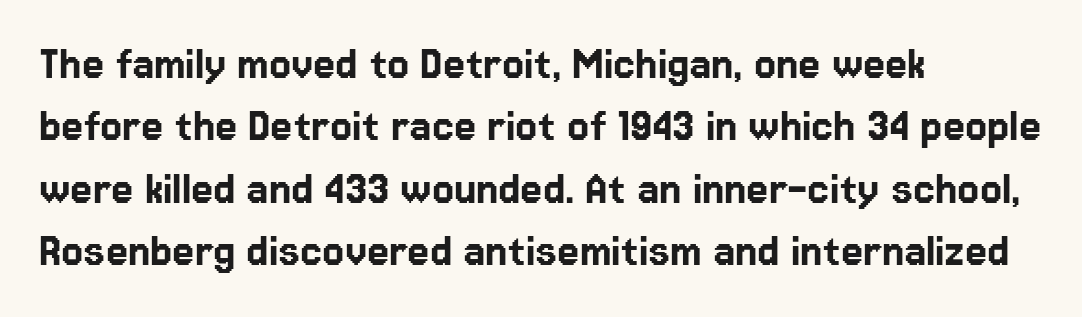
{"serif": "no", "italic": "no", "width": "normal", "stroke_contrast": "low", "x_height": "medium", "monospaced": "no", "underline": "no", "align": "left", "line_spacing": "normal", "line_spacing_ratio": 1.25, "letter_spacing": "normal", "letter_spacing_em": 0.0, "glyph_px": 50}
